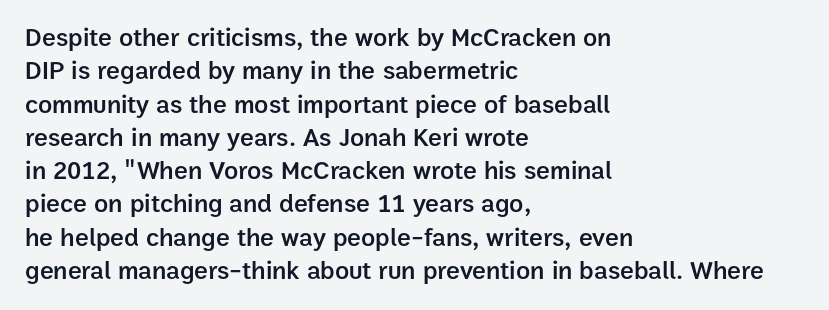
The line texture is even and compact thanks to regular tracking. Tall strokes in this sample are plumb rather than angled. The paragraph shown leans on its left margin. The strip under each line holds only bare page.
